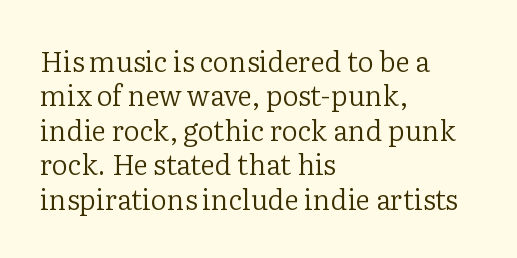
Nobody drew a line under any word here. Little horizontal feet cap the strokes, marking this as serif type. Which margin do the lines hug? The left one — the right edge is uneven. The lettering holds an erect, upright posture throughout. Think of a printed novel: that variable character pitch is what you see here.
